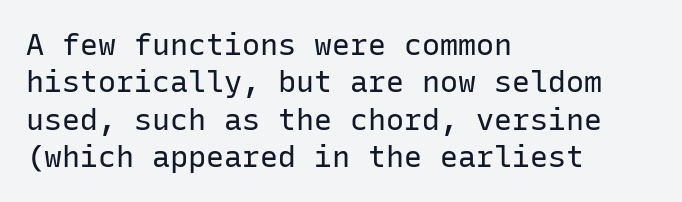
{"serif": "no", "italic": "no", "bold": "no", "weight": "regular", "width": "normal", "stroke_contrast": "low", "x_height": "medium", "monospaced": "yes", "underline": "no", "align": "left", "line_spacing": "normal", "line_spacing_ratio": 1.25, "letter_spacing": "normal", "letter_spacing_em": 0.0, "glyph_px": 30}
